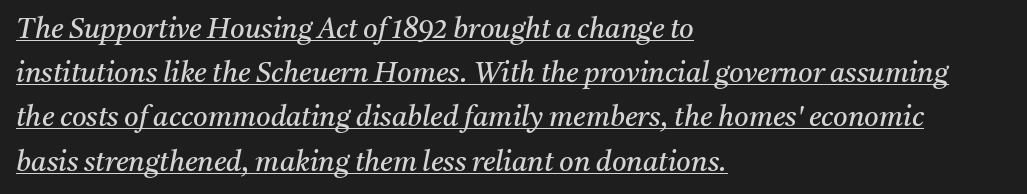
Q: Is the text bold? A: No.
Q: Is the text italic (slanted)? A: Yes, it leans right by about 11 degrees.
Q: Is the typeface a serif or a sans-serif typeface? A: Serif.
Q: Is the text underlined? A: Yes.
Q: How is the paragraph aligned? A: Left-aligned.
Q: Is the spacing between letters normal or unusually wide? A: Normal.
Q: Is the spacing between lines tight, normal or loose? A: Normal.
Q: Width (condensed, normal, or wide)? A: Normal.
Q: Stroke contrast? A: Medium.
Q: x-height? A: Medium.
Q: Monospaced? A: No.
